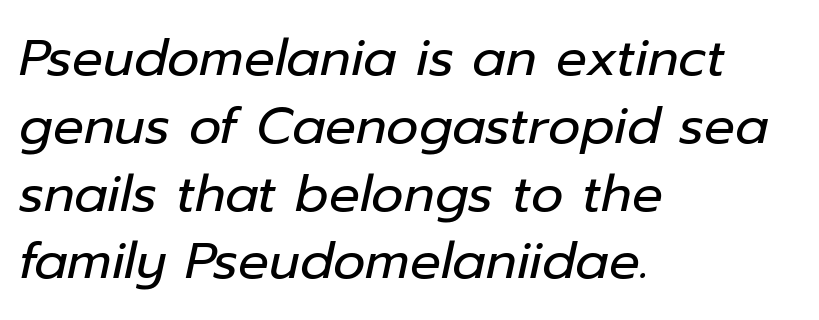
Q: Is the text bold? A: No.
Q: Is the text italic (slanted)? A: Yes, it leans right by about 12 degrees.
Q: Is the text underlined? A: No.
Q: How is the paragraph aligned? A: Left-aligned.
Q: Is the spacing between letters normal or unusually wide? A: Normal.
Q: Is the spacing between lines tight, normal or loose? A: Normal.
Q: Width (condensed, normal, or wide)? A: Normal.
Q: Stroke contrast? A: Low.
Q: x-height? A: Medium.
Q: Monospaced? A: No.
